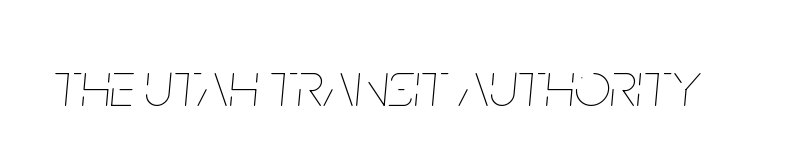
Q: Is the text bold? A: No.
Q: Is the text italic (slanted)? A: Yes, it leans right by about 5 degrees.
Q: Is the text underlined? A: No.
Q: Is the spacing between letters normal or unusually wide? A: Normal.
Q: Width (condensed, normal, or wide)? A: Condensed.
Q: Stroke contrast? A: Low.
Q: x-height? A: Large.
Q: Monospaced? A: No.
